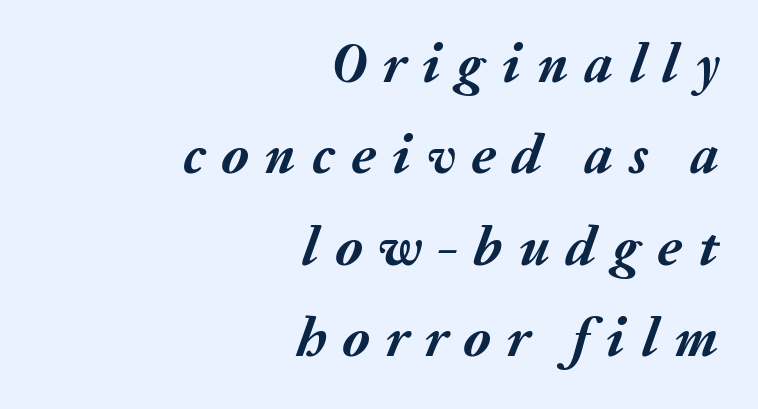
{"italic": "yes", "lean": "right", "slant_degrees": 20, "bold": "yes", "weight": "semibold", "width": "normal", "stroke_contrast": "medium", "x_height": "medium", "monospaced": "no", "underline": "no", "align": "right", "line_spacing": "normal", "line_spacing_ratio": 1.63, "letter_spacing": "wide", "letter_spacing_em": 0.29, "glyph_px": 56}
